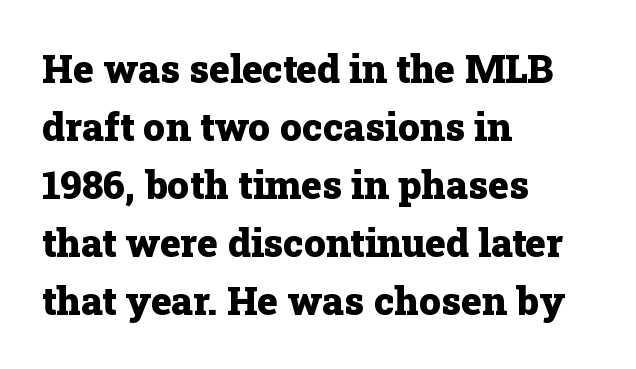
Q: Is the text bold? A: Yes.
Q: Is the text italic (slanted)? A: No, it is upright.
Q: Is the typeface a serif or a sans-serif typeface? A: Serif.
Q: Is the text underlined? A: No.
Q: How is the paragraph aligned? A: Left-aligned.
Q: Is the spacing between letters normal or unusually wide? A: Normal.
Q: Is the spacing between lines tight, normal or loose? A: Normal.
Q: Width (condensed, normal, or wide)? A: Normal.
Q: Stroke contrast? A: Low.
Q: x-height? A: Medium.
Q: Monospaced? A: No.
